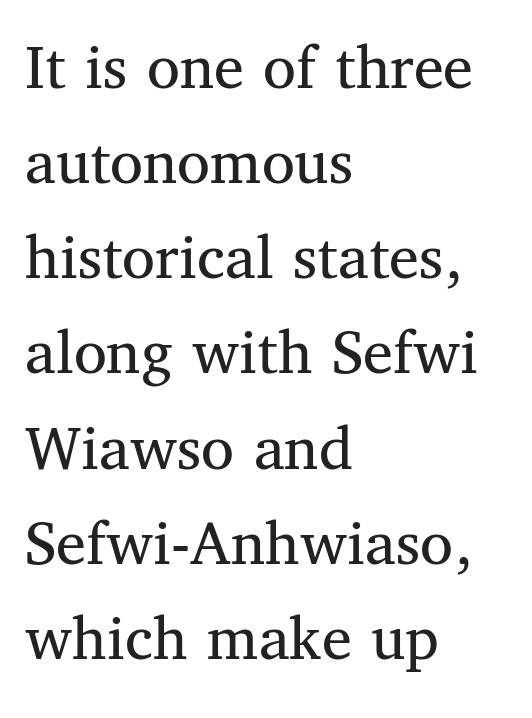
{"serif": "yes", "italic": "no", "bold": "no", "weight": "regular", "width": "normal", "stroke_contrast": "medium", "x_height": "medium", "monospaced": "no", "underline": "no", "align": "left", "line_spacing": "normal", "line_spacing_ratio": 1.42, "letter_spacing": "normal", "letter_spacing_em": 0.0, "glyph_px": 67}
